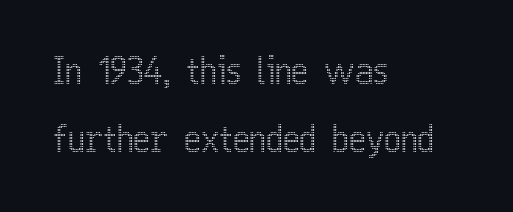
Q: Is the text italic (slanted)? A: No, it is upright.
Q: Is the text underlined? A: No.
Q: How is the paragraph aligned? A: Left-aligned.
Q: Is the spacing between letters normal or unusually wide? A: Normal.
Q: Is the spacing between lines tight, normal or loose? A: Loose.
Q: Width (condensed, normal, or wide)? A: Condensed.
Q: x-height? A: Medium.
Q: Monospaced? A: No.
